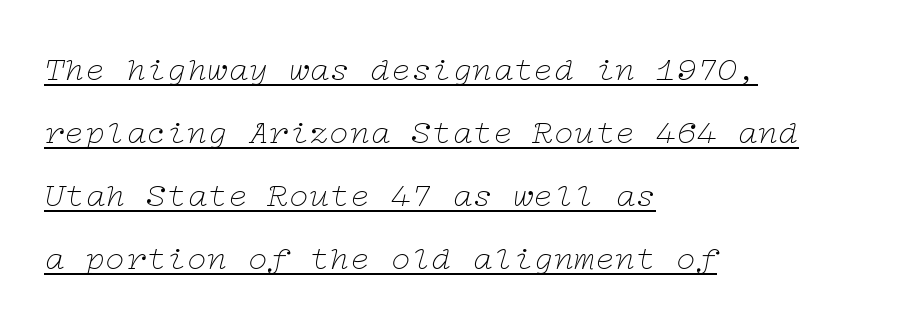
The passage shown is not bold in any degree. Characters follow at the spacing the type designer built in. The compositor pushed each line to the left boundary. This is oblique type, the kind used for emphasis or titles. The rendering shows small feet on the letterforms — a serif design. The words here are underlined.
